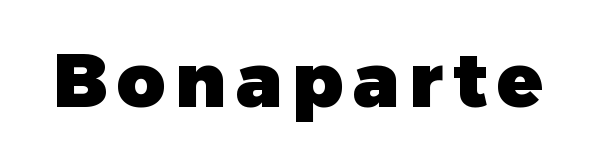
Every letter is thick-stroked: bold, no question. The font's upright variant was chosen for this text. Glance below the letters and you will spot only blank space. The designer went with a sans here, leaving each stem footless. A typesetter would call this proportional, since set widths differ per character.
